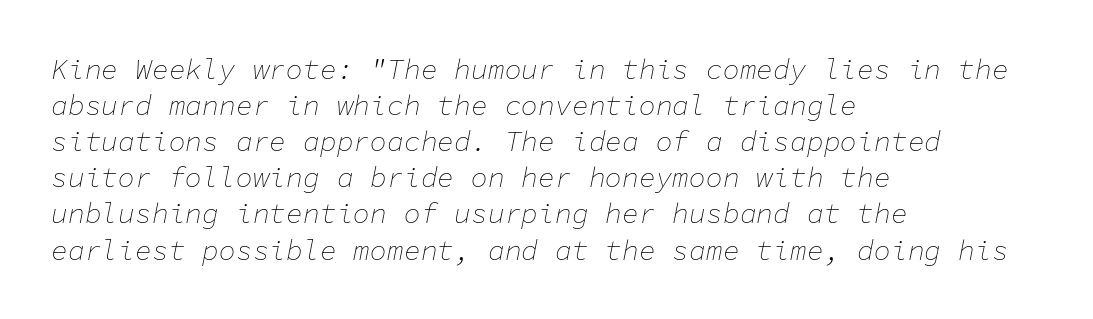
{"italic": "yes", "lean": "right", "slant_degrees": 11, "bold": "no", "weight": "thin", "width": "normal", "stroke_contrast": "low", "x_height": "medium", "monospaced": "yes", "underline": "no", "align": "left", "line_spacing": "normal", "line_spacing_ratio": 1.29, "letter_spacing": "normal", "letter_spacing_em": 0.0, "glyph_px": 28}
